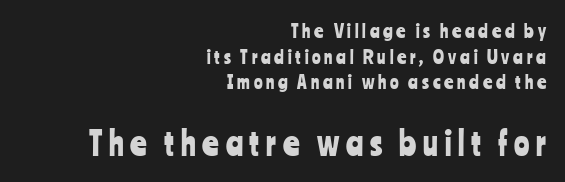
{"serif": "no", "italic": "no", "width": "condensed", "stroke_contrast": "low", "x_height": "medium", "monospaced": "no", "underline": "no", "align": "right", "line_spacing": "normal", "line_spacing_ratio": 1.43, "letter_spacing": "wide", "letter_spacing_em": 0.21, "larger_block": "second", "size_ratio": 1.78, "glyph_px": 32}
